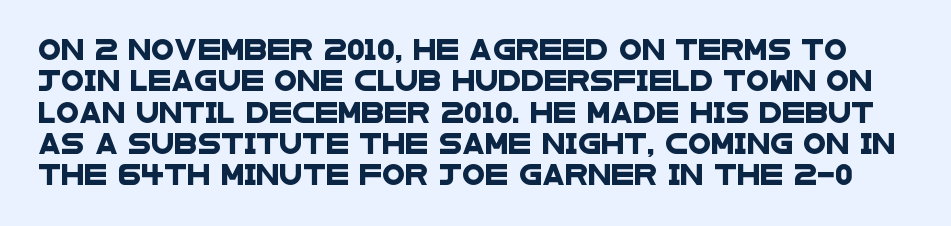
Underline: absent. What stands out about the letter spacing? Nothing — it is the standard amount. Successive baselines arrive at the customary interval.
